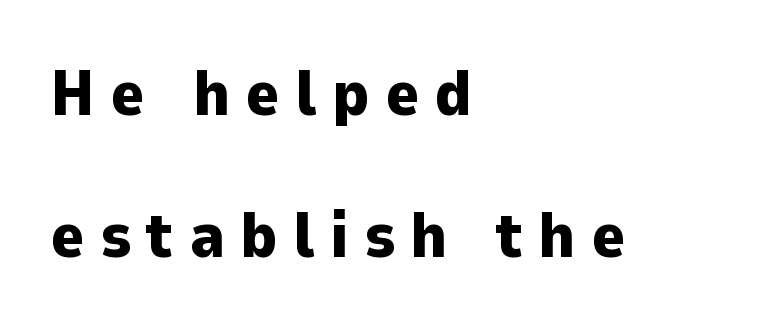
Each letter keeps its own natural width here, so spacing adapts to shape. The gaps between neighbouring characters are conspicuously large. A typesetter would call this leading open, well beyond the default. These lines carry a lot of weight — the face is fully bold. Layout note: lines flush left.
